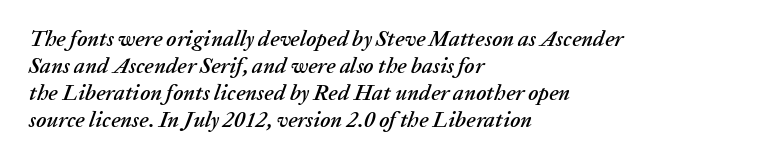
Q: Is the text italic (slanted)? A: Yes, it leans right by about 20 degrees.
Q: Is the text underlined? A: No.
Q: How is the paragraph aligned? A: Left-aligned.
Q: Is the spacing between letters normal or unusually wide? A: Normal.
